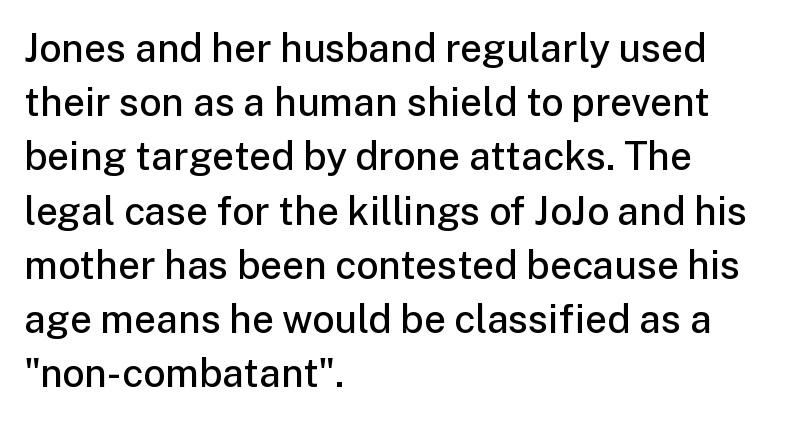
Q: Is the text bold? A: Semi-bold.
Q: Is the text italic (slanted)? A: No, it is upright.
Q: Is the typeface a serif or a sans-serif typeface? A: Sans-serif.
Q: Is the text underlined? A: No.
Q: How is the paragraph aligned? A: Left-aligned.
Q: Is the spacing between letters normal or unusually wide? A: Normal.
Q: Is the spacing between lines tight, normal or loose? A: Normal.
Q: Width (condensed, normal, or wide)? A: Normal.
Q: Stroke contrast? A: Low.
Q: x-height? A: Medium.
Q: Monospaced? A: No.
